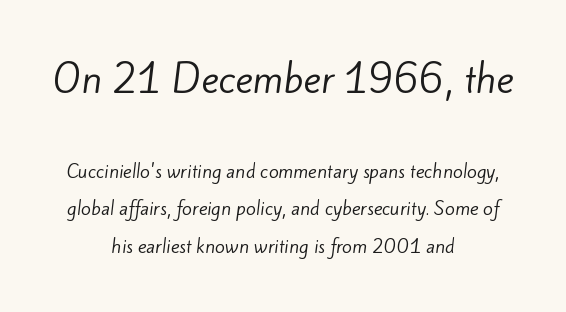
{"serif": "no", "bold": "no", "weight": "regular", "width": "normal", "stroke_contrast": "low", "x_height": "small", "monospaced": "no", "underline": "no", "align": "center", "line_spacing": "loose", "line_spacing_ratio": 2.07, "letter_spacing": "normal", "letter_spacing_em": 0.0, "larger_block": "first", "size_ratio": 2.06, "glyph_px": 37}
